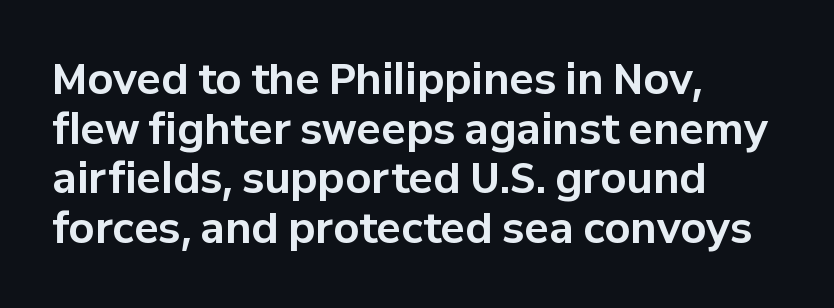
Q: Is the text bold? A: Yes.
Q: Is the text italic (slanted)? A: No, it is upright.
Q: Is the typeface a serif or a sans-serif typeface? A: Sans-serif.
Q: Is the text underlined? A: No.
Q: How is the paragraph aligned? A: Left-aligned.
Q: Is the spacing between letters normal or unusually wide? A: Normal.
Q: Width (condensed, normal, or wide)? A: Normal.
Q: Stroke contrast? A: Low.
Q: x-height? A: Medium.
Q: Monospaced? A: No.
